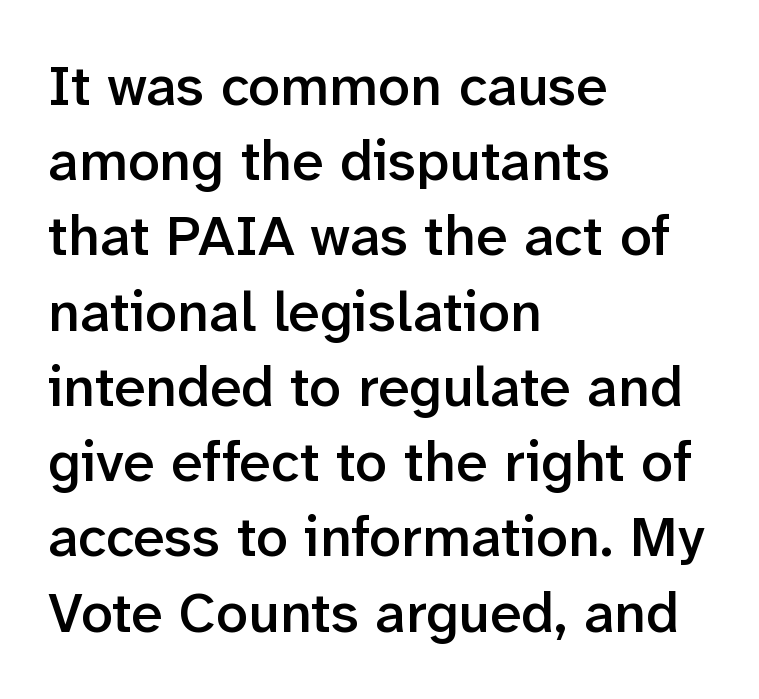
Grotesque or geometric, the face here clearly has no serifs. Each word holds together tightly as a unit, with standard inter-letter gaps. Do the characters align in a grid? No, the font is proportional. What weight is shown? A semibold, between regular and bold. Check the space under the baseline: it is left empty.
